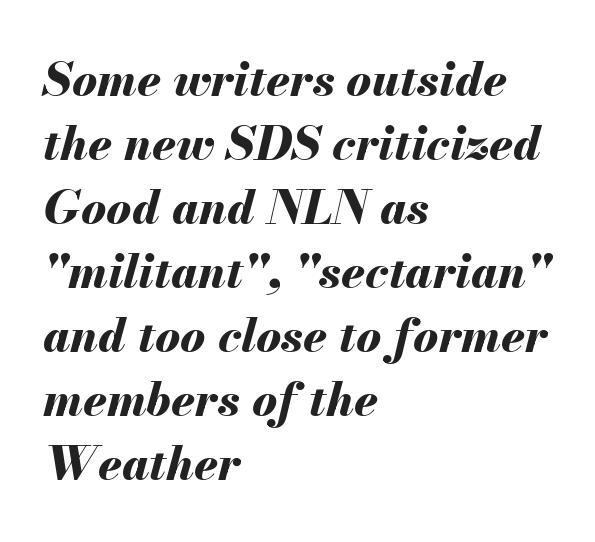
How are the letters spaced? Ordinarily, with no added tracking. What's the leading like? Ordinary, nothing unusual. The face used here has a pronounced slope to its letters. These lines stack with their left ends in a neat column. Do the characters align in a grid? No, the font is proportional.
